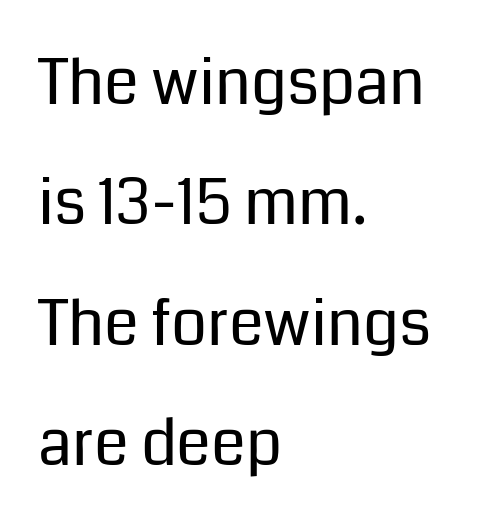
The image shows 63 px regular-weight sans-serif type, upright; set left-aligned, loose line spacing (1.91x), normal letter spacing, not underlined; low stroke contrast and a medium x-height.
